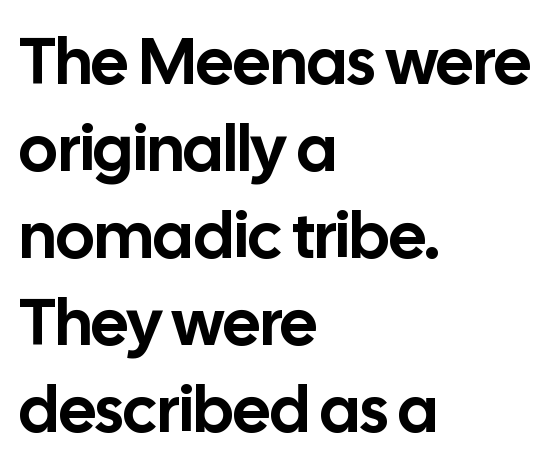
It's the straight-up-and-down kind of type. The text was rendered using a sans face with plain stroke endings. The ragged edge is on the right, which tells us the setting is flush left. Check the space under the baseline: it is left empty. Inter-character spacing is left at the font's built-in metrics.
